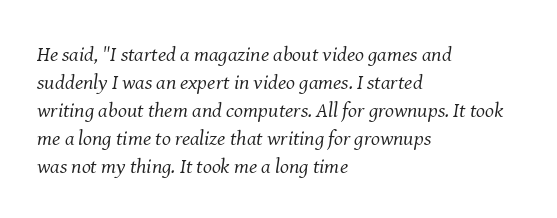
Q: Is the text bold? A: No.
Q: Is the text italic (slanted)? A: Yes, it leans right by about 8 degrees.
Q: Is the text underlined? A: No.
Q: How is the paragraph aligned? A: Left-aligned.
Q: Is the spacing between letters normal or unusually wide? A: Normal.
Q: Is the spacing between lines tight, normal or loose? A: Normal.
